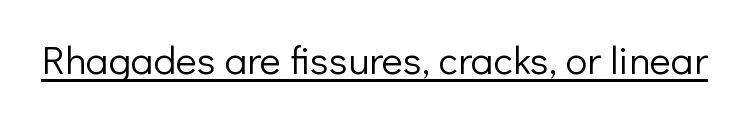
The image shows 40 px light sans-serif type, upright; set normal letter spacing, underlined; low stroke contrast and a medium x-height.
